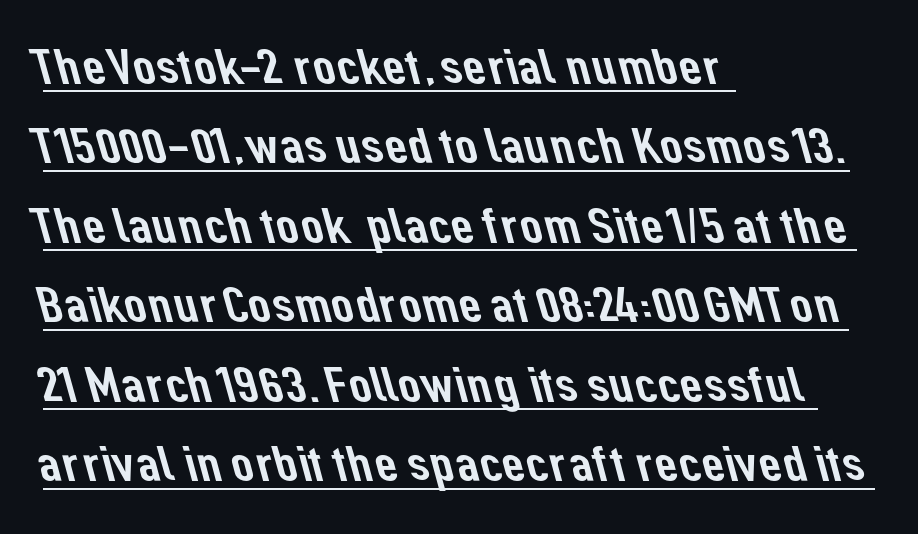
{"serif": "no", "width": "normal", "stroke_contrast": "low", "x_height": "medium", "monospaced": "no", "underline": "yes", "align": "left", "line_spacing": "normal", "line_spacing_ratio": 1.59, "letter_spacing": "normal", "letter_spacing_em": 0.0, "glyph_px": 50}
